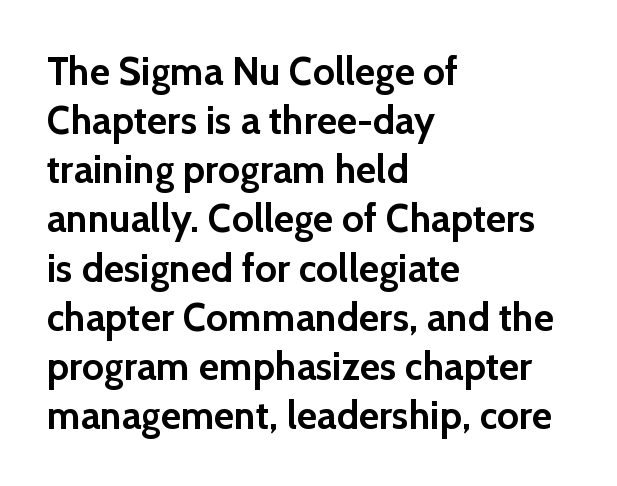
{"serif": "no", "italic": "no", "bold": "yes", "weight": "semibold", "width": "normal", "x_height": "medium", "monospaced": "no", "underline": "no", "align": "left", "line_spacing": "normal", "line_spacing_ratio": 1.26, "letter_spacing": "normal", "letter_spacing_em": 0.0, "glyph_px": 39}
